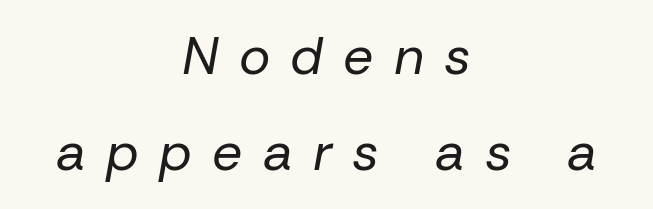
The glyphs are unaccompanied by any horizontal stroke below them. Layout note: lines centered. Glyph-to-glyph distance is far greater than everyday printed text. These lines are rendered in a variable-pitch font.
